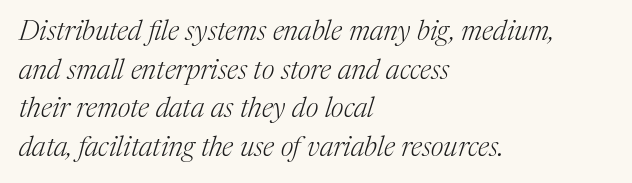
{"serif": "yes", "italic": "yes", "lean": "right", "slant_degrees": 17, "bold": "no", "weight": "light", "width": "normal", "stroke_contrast": "medium", "x_height": "medium", "monospaced": "no", "underline": "no", "align": "left", "line_spacing": "normal", "line_spacing_ratio": 1.38, "letter_spacing": "normal", "letter_spacing_em": 0.0, "glyph_px": 28}
